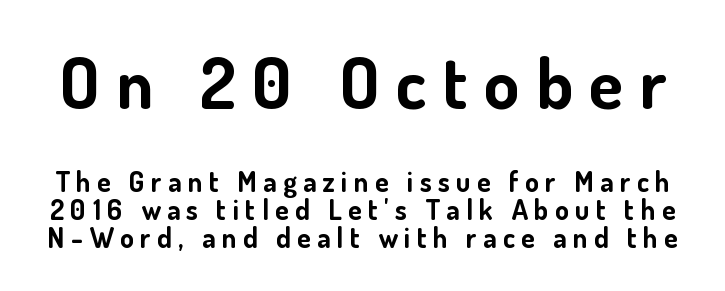
Pretty heavy lettering here — definitely bold. This rendering employs a face without finishing strokes, i.e., a sans-serif. These lines are rendered in a variable-pitch font. Top chunk: large. Bottom chunk: small.
